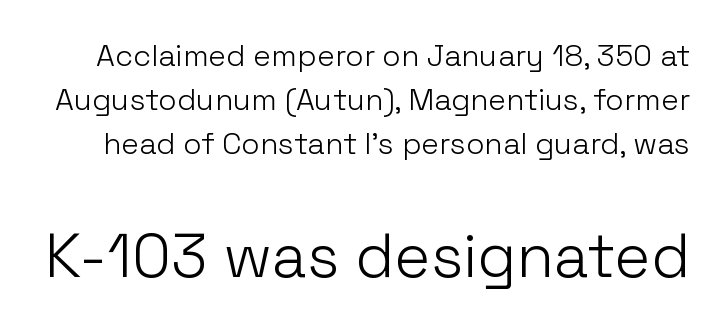
The image shows 61 px light sans-serif type, upright; set normal line spacing (1.46x), normal letter spacing, not underlined; the second (bottom) block is 2.03x larger; low stroke contrast and a medium x-height.
